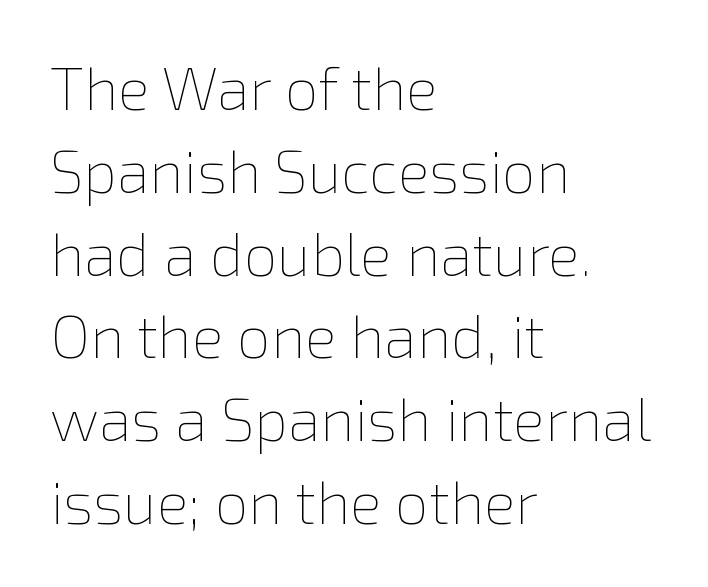
The image shows 60 px thin type, upright; set left-aligned, normal line spacing (1.38x), normal letter spacing, not underlined; a medium x-height.
